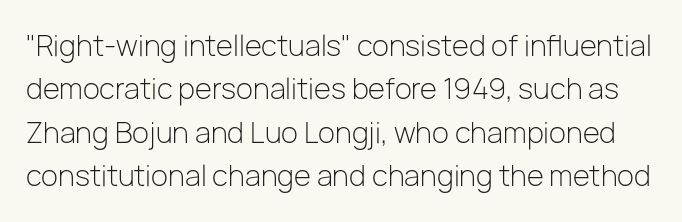
{"serif": "no", "italic": "no", "bold": "no", "weight": "light", "width": "normal", "stroke_contrast": "low", "x_height": "medium", "monospaced": "no", "underline": "no", "line_spacing": "normal", "line_spacing_ratio": 1.55, "letter_spacing": "normal", "letter_spacing_em": 0.0, "glyph_px": 28}
